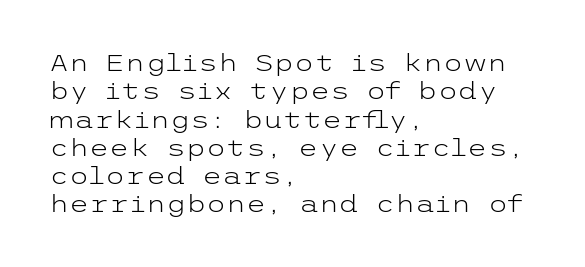
The image shows 23 px text type, upright; set left-aligned, line spacing 1.23x, normal letter spacing, not underlined.
